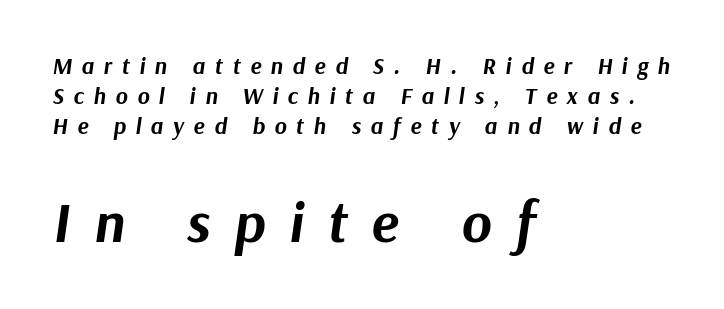
{"italic": "yes", "lean": "right", "slant_degrees": 9, "bold": "yes", "weight": "bold", "width": "normal", "stroke_contrast": "medium", "x_height": "medium", "monospaced": "no", "underline": "no", "align": "left", "line_spacing": "normal", "line_spacing_ratio": 1.31, "letter_spacing": "wide", "letter_spacing_em": 0.42, "larger_block": "second", "size_ratio": 2.48, "glyph_px": 57}
